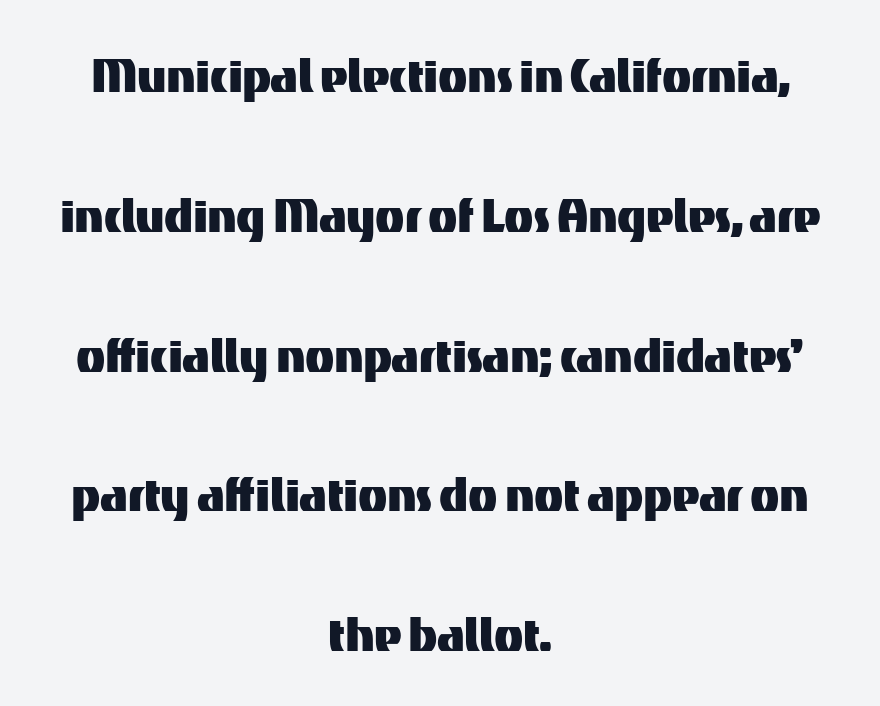
Nobody drew a line under any word here. Is there much room between lines? Yes — plenty of vertical air separates them. You could call the tracking neutral — neither tight nor loose. Are there feet on the stems? There aren't — it's a sans. Italic? Not at all — the glyphs are vertical.
